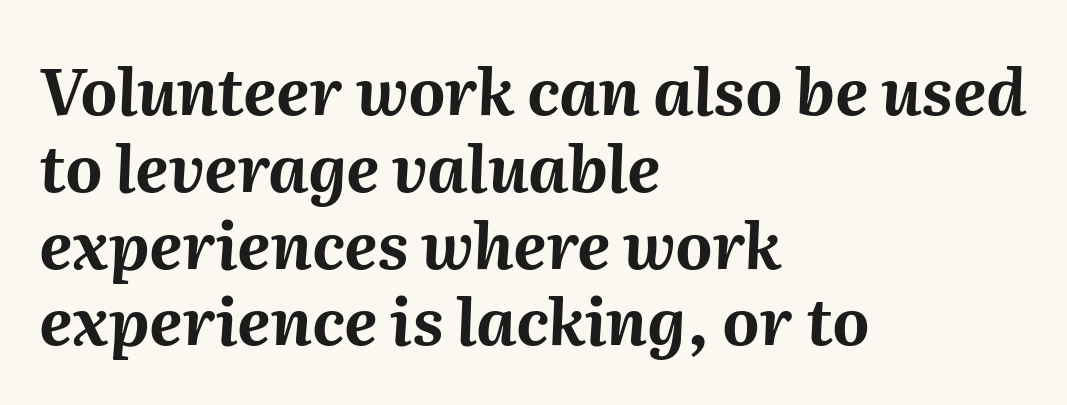
{"italic": "yes", "lean": "right", "slant_degrees": 2, "bold": "yes", "weight": "bold", "width": "normal", "stroke_contrast": "medium", "x_height": "medium", "monospaced": "no", "underline": "no", "align": "left", "line_spacing_ratio": 1.2, "letter_spacing": "normal", "letter_spacing_em": 0.0, "glyph_px": 64}
